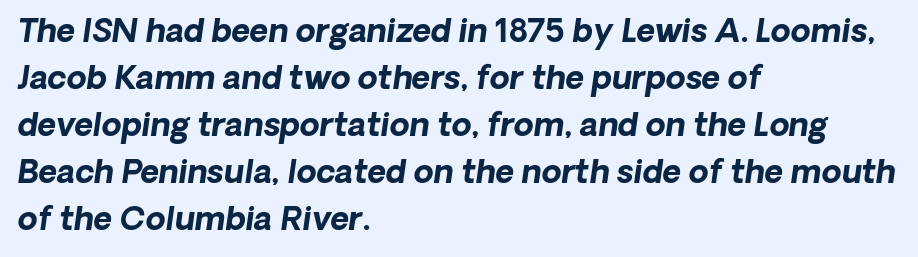
{"italic": "yes", "lean": "right", "slant_degrees": 8, "bold": "yes", "weight": "bold", "width": "normal", "stroke_contrast": "low", "x_height": "medium", "monospaced": "no", "underline": "no", "align": "left", "line_spacing": "normal", "line_spacing_ratio": 1.47, "letter_spacing": "normal", "letter_spacing_em": 0.0, "glyph_px": 32}
